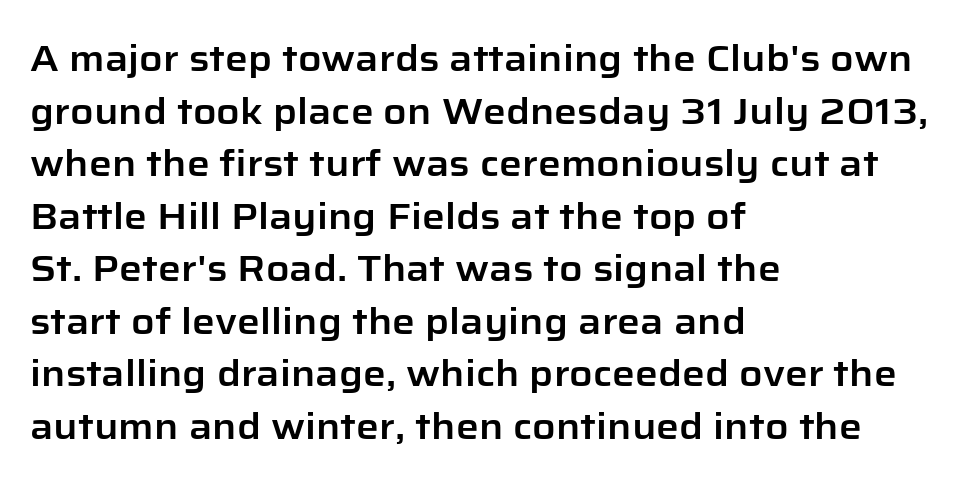
Q: Is the text italic (slanted)? A: No, it is upright.
Q: Is the typeface a serif or a sans-serif typeface? A: Sans-serif.
Q: Is the text underlined? A: No.
Q: How is the paragraph aligned? A: Left-aligned.
Q: Is the spacing between letters normal or unusually wide? A: Normal.
Q: Is the spacing between lines tight, normal or loose? A: Normal.
Q: Width (condensed, normal, or wide)? A: Normal.
Q: Stroke contrast? A: Low.
Q: x-height? A: Medium.
Q: Monospaced? A: No.
